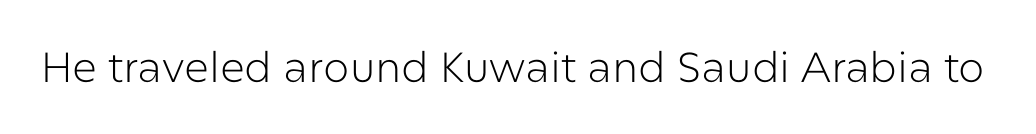
{"serif": "no", "italic": "no", "bold": "no", "weight": "light", "width": "normal", "stroke_contrast": "low", "x_height": "medium", "monospaced": "no", "underline": "no", "letter_spacing": "normal", "letter_spacing_em": 0.0, "glyph_px": 42}
